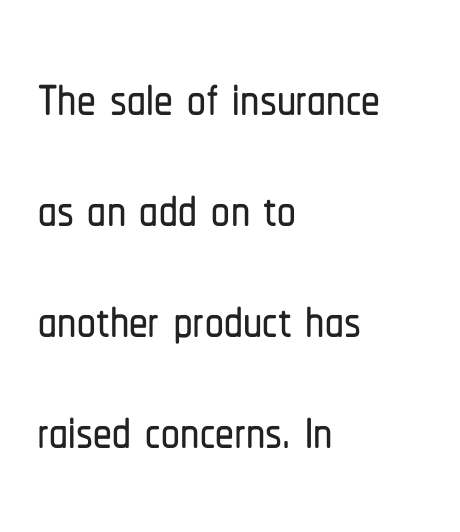
Q: Is the text italic (slanted)? A: No, it is upright.
Q: Is the typeface a serif or a sans-serif typeface? A: Sans-serif.
Q: Is the text underlined? A: No.
Q: How is the paragraph aligned? A: Left-aligned.
Q: Is the spacing between letters normal or unusually wide? A: Normal.
Q: Is the spacing between lines tight, normal or loose? A: Normal.
Q: Width (condensed, normal, or wide)? A: Condensed.
Q: Stroke contrast? A: Low.
Q: x-height? A: Medium.
Q: Monospaced? A: No.
